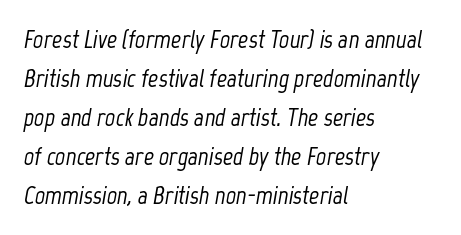
Q: Is the text italic (slanted)? A: Yes, it leans right by about 12 degrees.
Q: Is the text underlined? A: No.
Q: How is the paragraph aligned? A: Left-aligned.
Q: Is the spacing between letters normal or unusually wide? A: Normal.
Q: Is the spacing between lines tight, normal or loose? A: Normal.
